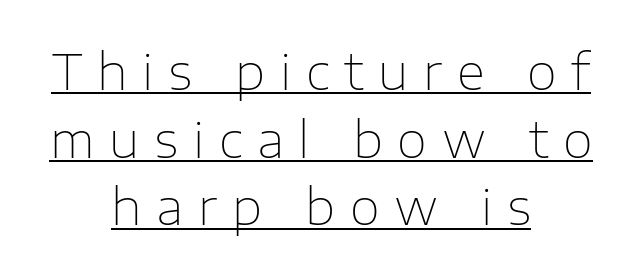
The face used here appears with an underline applied. How would I describe the line gaps? Plain and ordinary. The cut favours lightness, reaching ordinary text weight at its darkest. A typesetter would call this proportional, since set widths differ per character. These lines stack symmetrically, like a column narrowing and widening about its center. Examine the stroke ends and you'll find no serifs.
